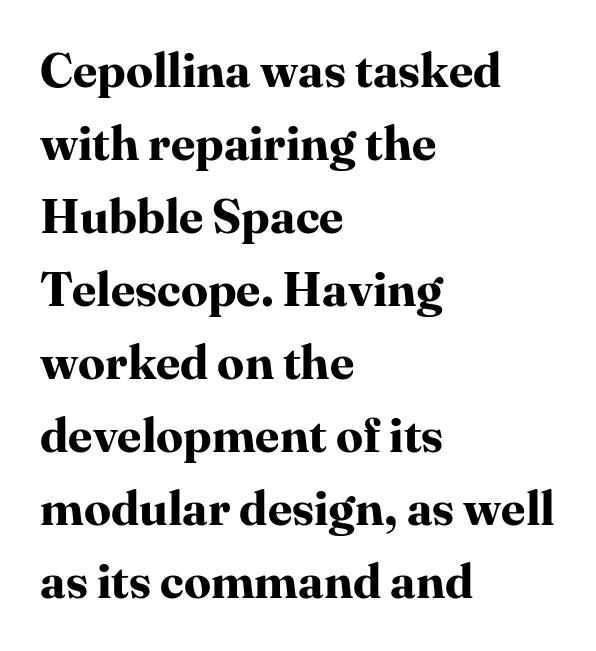
Leading matches the norm, producing a regular column. You can tell from the footed stems that serif type was used. The lines in this sample share a left origin and differ only in where they stop. Note the varied advance widths — an 'i' is clearly narrower than an 'm'. Typesetter's note: full bold, strokes at maximum text heaviness. Beneath every word, the page is bare.
